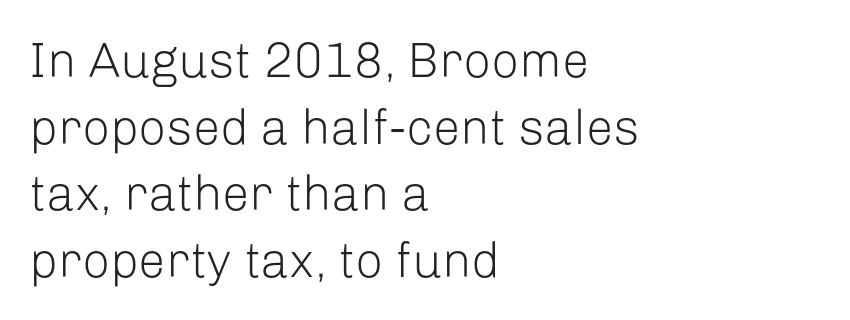
{"serif": "no", "italic": "no", "bold": "no", "weight": "light", "width": "normal", "stroke_contrast": "low", "x_height": "medium", "monospaced": "no", "underline": "no", "align": "left", "line_spacing": "normal", "line_spacing_ratio": 1.36, "letter_spacing": "normal", "letter_spacing_em": 0.0, "glyph_px": 49}
